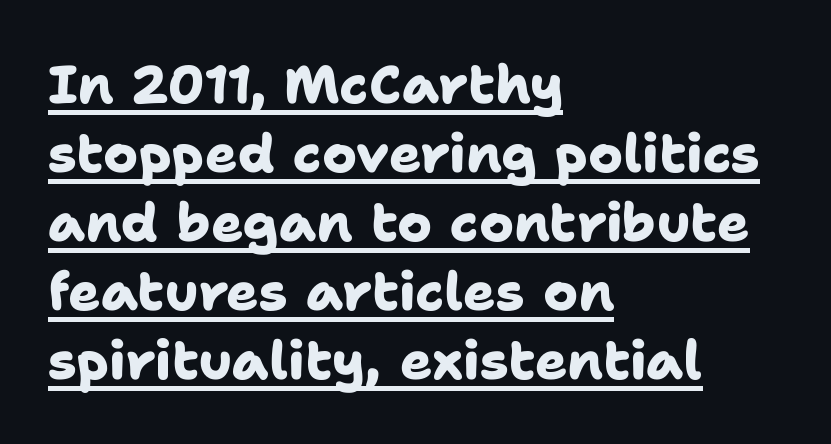
The image shows 53 px heavy sans-serif type; set left-aligned, normal line spacing (1.3x), normal letter spacing, underlined; low stroke contrast and a medium x-height.
